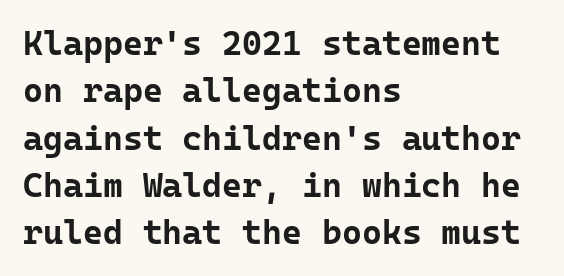
Q: Is the text bold? A: Yes.
Q: Is the text italic (slanted)? A: No, it is upright.
Q: Is the typeface a serif or a sans-serif typeface? A: Sans-serif.
Q: Is the text underlined? A: No.
Q: How is the paragraph aligned? A: Left-aligned.
Q: Is the spacing between letters normal or unusually wide? A: Normal.
Q: Is the spacing between lines tight, normal or loose? A: Normal.
Q: Width (condensed, normal, or wide)? A: Normal.
Q: Stroke contrast? A: Low.
Q: x-height? A: Medium.
Q: Monospaced? A: Yes.
